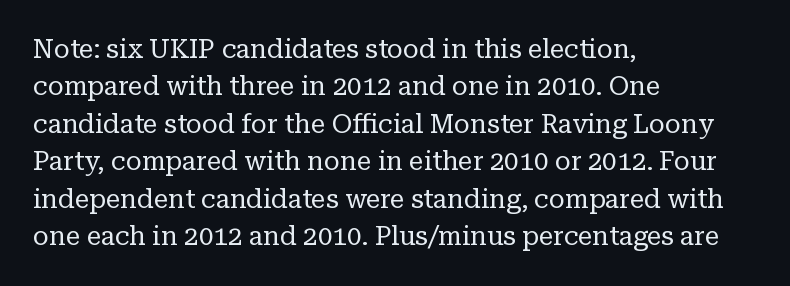
{"italic": "no", "bold": "no", "underline": "no", "align": "left", "line_spacing": "normal", "line_spacing_ratio": 1.44, "letter_spacing": "normal", "letter_spacing_em": 0.0, "glyph_px": 26}
